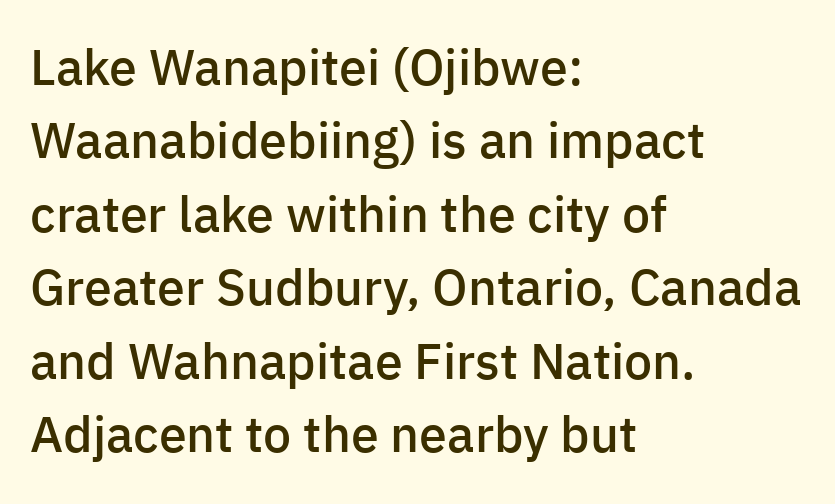
{"serif": "no", "italic": "no", "bold": "semi", "weight": "semibold", "width": "normal", "stroke_contrast": "low", "x_height": "medium", "monospaced": "no", "underline": "no", "align": "left", "line_spacing": "normal", "line_spacing_ratio": 1.47, "letter_spacing": "normal", "letter_spacing_em": 0.0, "glyph_px": 50}
